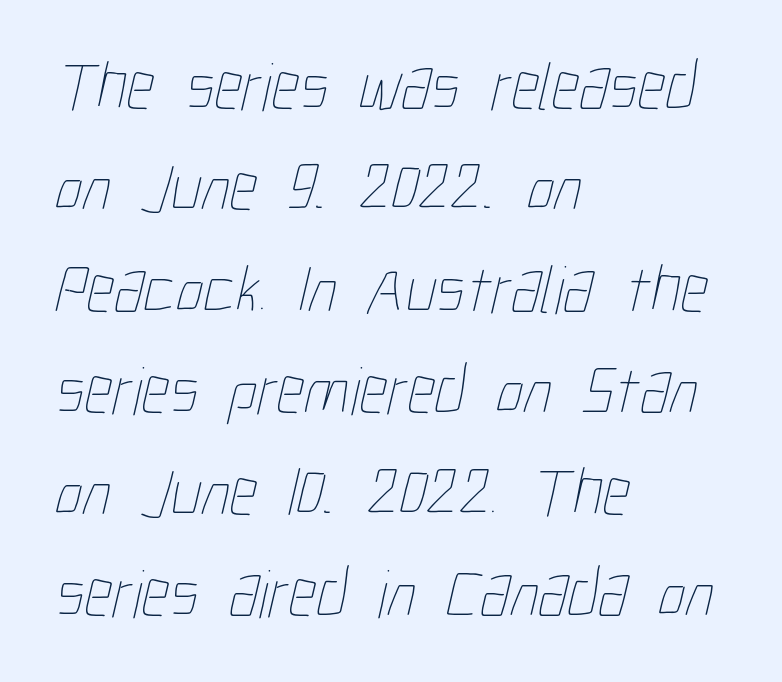
The image shows 69 px thin, condensed type; set left-aligned, normal line spacing (1.47x), normal letter spacing, not underlined; low stroke contrast and a medium x-height.
